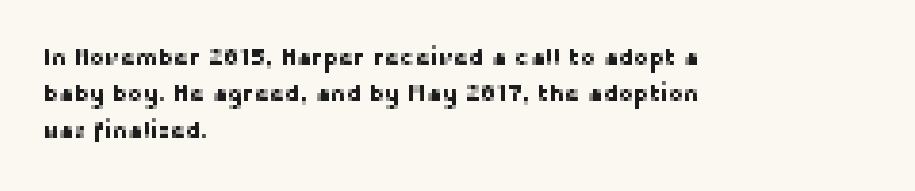
Q: Is the text italic (slanted)? A: No, it is upright.
Q: Is the text underlined? A: No.
Q: How is the paragraph aligned? A: Left-aligned.
Q: Is the spacing between letters normal or unusually wide? A: Normal.
Q: Is the spacing between lines tight, normal or loose? A: Normal.
